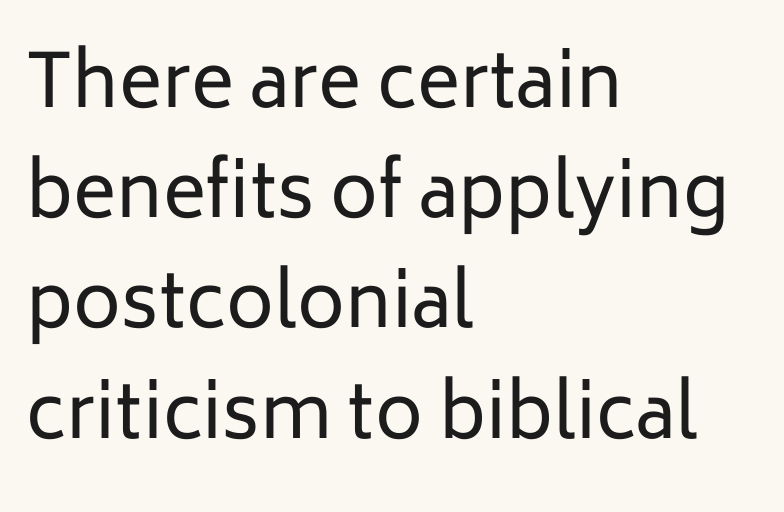
Q: Is the text bold? A: No.
Q: Is the text italic (slanted)? A: No, it is upright.
Q: Is the typeface a serif or a sans-serif typeface? A: Sans-serif.
Q: Is the text underlined? A: No.
Q: How is the paragraph aligned? A: Left-aligned.
Q: Is the spacing between letters normal or unusually wide? A: Normal.
Q: Is the spacing between lines tight, normal or loose? A: Normal.
Q: Width (condensed, normal, or wide)? A: Normal.
Q: Stroke contrast? A: Low.
Q: x-height? A: Medium.
Q: Monospaced? A: No.
